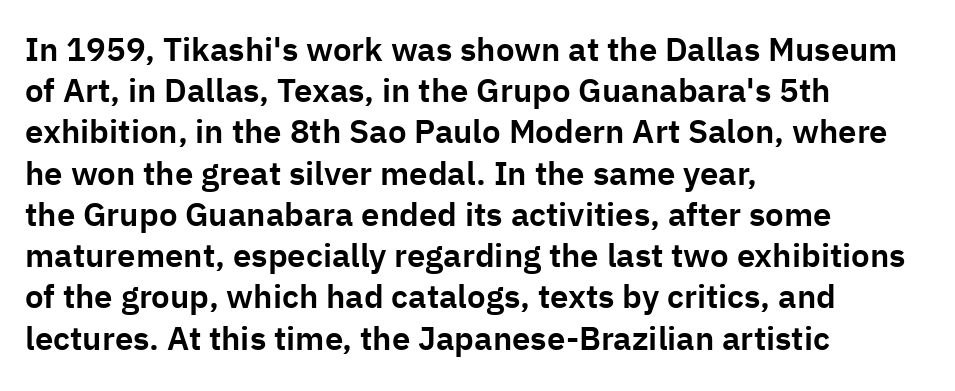
{"serif": "no", "italic": "no", "width": "normal", "stroke_contrast": "low", "x_height": "medium", "monospaced": "no", "underline": "no", "align": "left", "line_spacing": "normal", "line_spacing_ratio": 1.25, "letter_spacing": "normal", "letter_spacing_em": 0.0, "glyph_px": 33}
